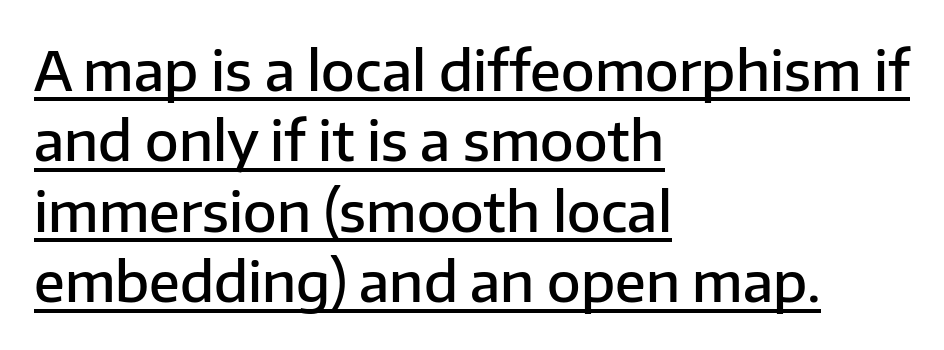
Q: Is the text bold? A: Semi-bold.
Q: Is the text italic (slanted)? A: No, it is upright.
Q: Is the typeface a serif or a sans-serif typeface? A: Sans-serif.
Q: Is the text underlined? A: Yes.
Q: How is the paragraph aligned? A: Left-aligned.
Q: Is the spacing between letters normal or unusually wide? A: Normal.
Q: Is the spacing between lines tight, normal or loose? A: Normal.
Q: Width (condensed, normal, or wide)? A: Normal.
Q: Stroke contrast? A: Low.
Q: x-height? A: Medium.
Q: Monospaced? A: No.
